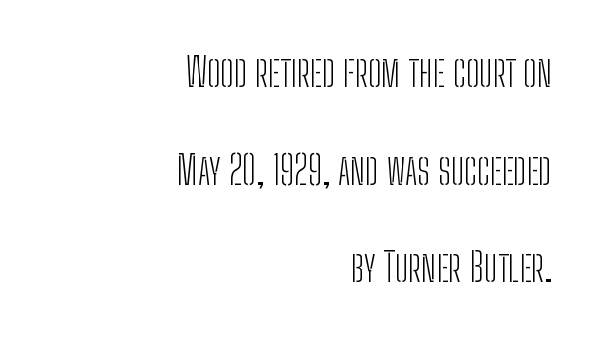
The baseline area is clear. Is the type heavy? It reads as light-to-regular instead. The passage shown is typed in a proportional face where columns would drift. Standard letterfit; no display-style spreading of the glyphs. The line-height multiplier appears high, well above default.
